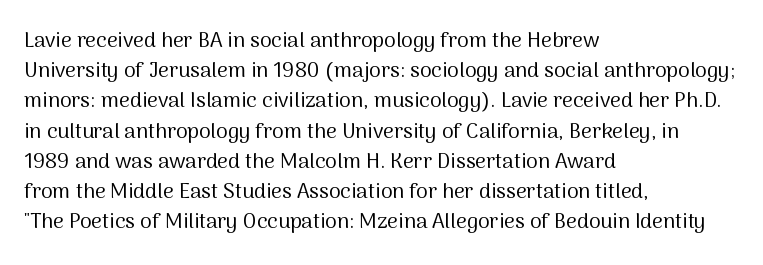
The image shows 21 px text type, upright; set left-aligned, normal line spacing (1.44x), normal letter spacing, not underlined.
